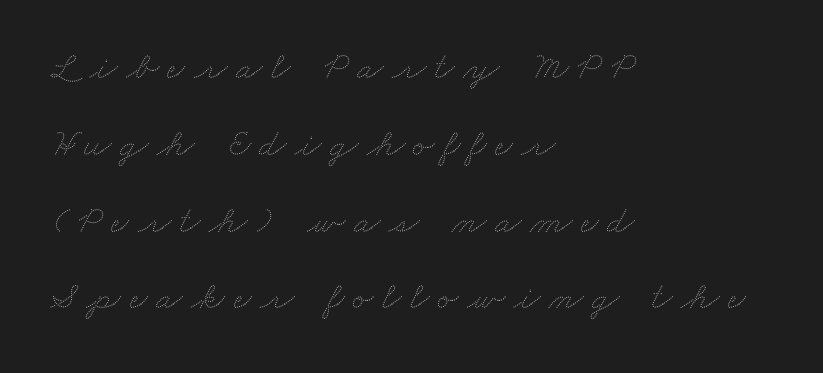
Q: Is the text bold? A: No.
Q: Is the text underlined? A: No.
Q: How is the paragraph aligned? A: Left-aligned.
Q: Is the spacing between letters normal or unusually wide? A: Unusually wide.
Q: Is the spacing between lines tight, normal or loose? A: Loose.
Q: Width (condensed, normal, or wide)? A: Wide.
Q: Stroke contrast? A: Medium.
Q: x-height? A: Small.
Q: Monospaced? A: No.
